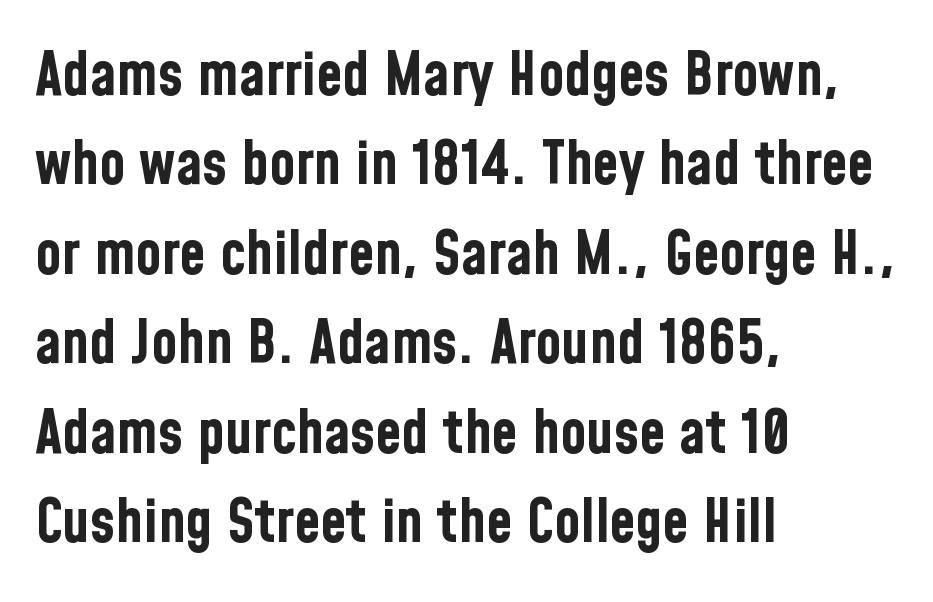
The text was rendered using a sans face with plain stroke endings. This sample uses an upright cut, with every glyph sitting square on the baseline. Words appear dense and cohesive because spacing is normal. These lines stack with their left ends in a neat column.
